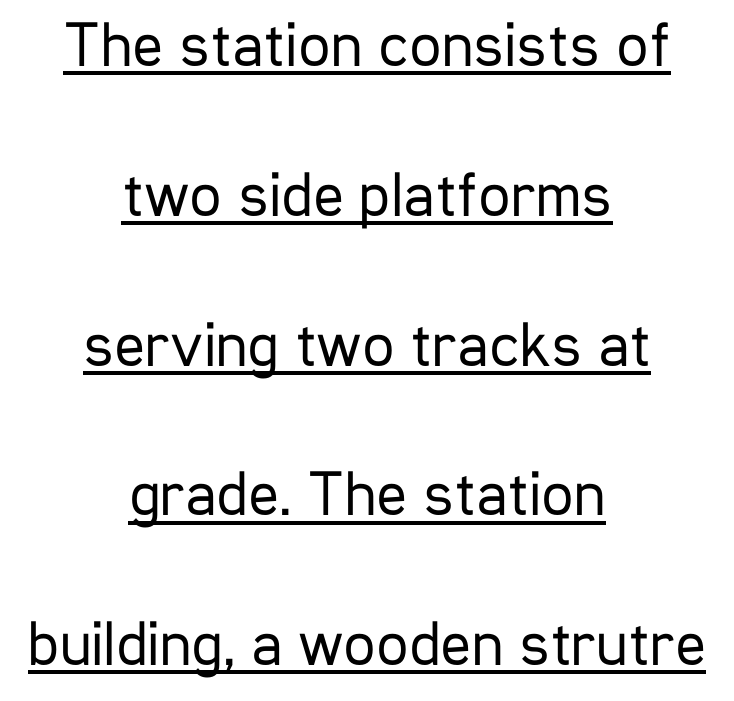
{"serif": "no", "italic": "no", "bold": "no", "weight": "regular", "width": "condensed", "stroke_contrast": "low", "x_height": "medium", "monospaced": "no", "underline": "yes", "align": "center", "line_spacing": "loose", "line_spacing_ratio": 2.34, "letter_spacing": "normal", "letter_spacing_em": 0.0, "glyph_px": 64}
